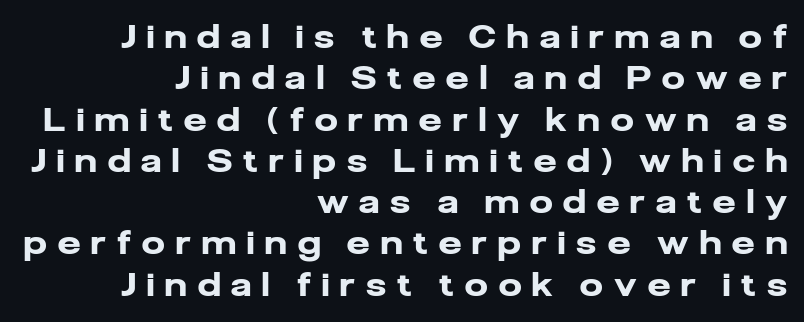
The image shows 32 px heavy sans-serif type, upright; set right-aligned, normal line spacing (1.29x), unusually wide letter spacing (+0.35 em), not underlined; low stroke contrast and a medium x-height.
